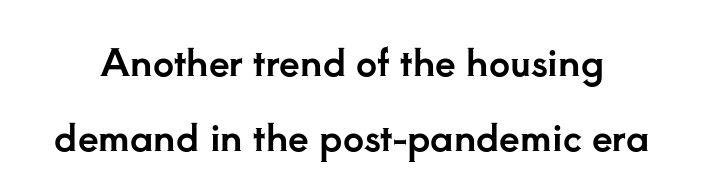
The image shows 37 px serif type, upright; set loose line spacing (2.04x), normal letter spacing, not underlined; low stroke contrast and a small x-height.
